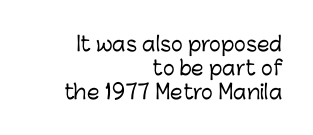
Q: Is the text italic (slanted)? A: No, it is upright.
Q: Is the text underlined? A: No.
Q: How is the paragraph aligned? A: Right-aligned.
Q: Is the spacing between letters normal or unusually wide? A: Normal.
